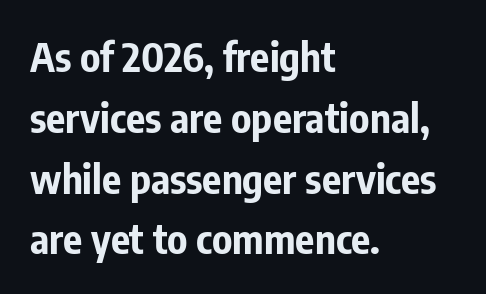
The image shows 40 px bold, condensed sans-serif type, upright; set left-aligned, normal line spacing (1.52x), normal letter spacing, not underlined; low stroke contrast and a medium x-height.
